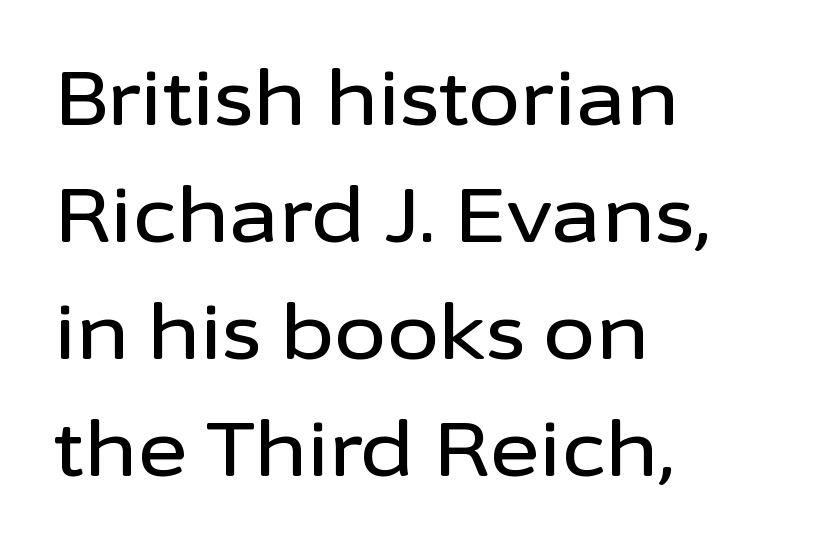
A typesetter would call this proportional, since set widths differ per character. The specimen omits any rule beneath the text block's lines. The font family rendered here belongs to the sans-serif group. These lines stack with their left ends in a neat column.
